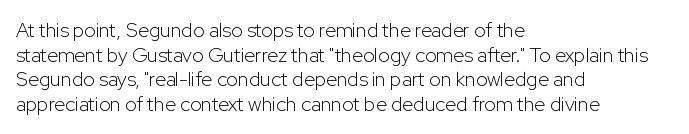
Casual observation: everything's shoved over to the left. This is not heavy type; no bold has been used. Italic? Not at all — the glyphs are vertical. The space beneath each line is pristine and unruled. No extra tracking has been applied to these lines.
